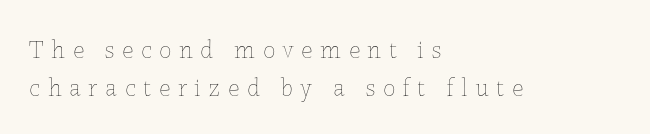
Quick note: underline off. Compared with typical paragraphs, the rows here are spaced about the same. Posture: upright roman. Words appear elongated and porous because spacing is wide.
